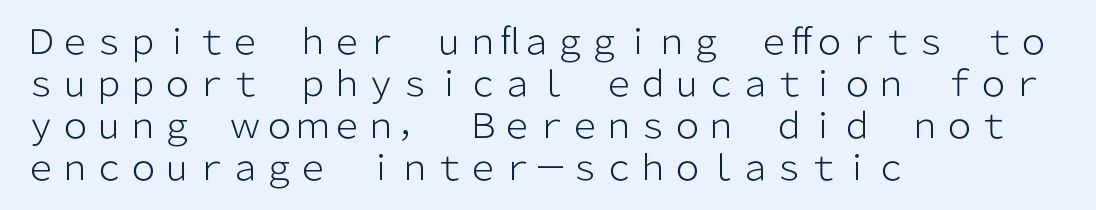
The image shows 34 px light sans-serif type, upright; set left-aligned, line spacing 1.24x, normal letter spacing, not underlined; low stroke contrast and a medium x-height.
